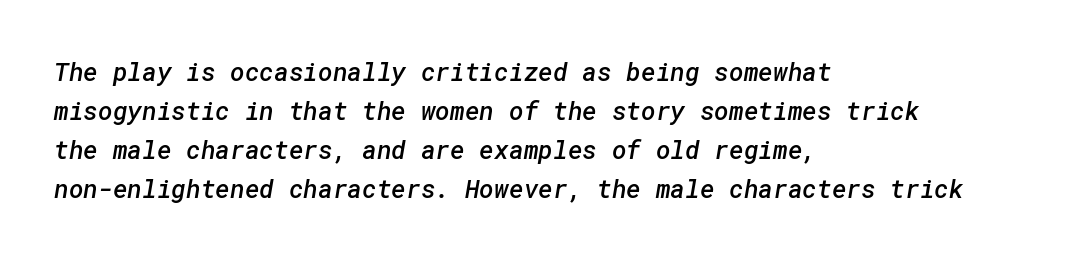
The image shows 25 px text type; set left-aligned, normal line spacing (1.56x), normal letter spacing, not underlined.
